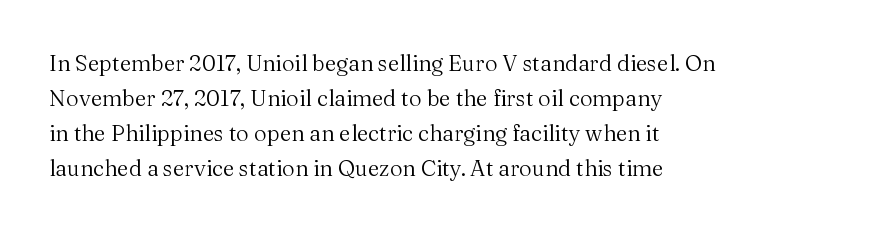
{"italic": "no", "bold": "no", "underline": "no", "align": "left", "line_spacing": "normal", "line_spacing_ratio": 1.59, "letter_spacing": "normal", "letter_spacing_em": 0.0, "glyph_px": 22}
